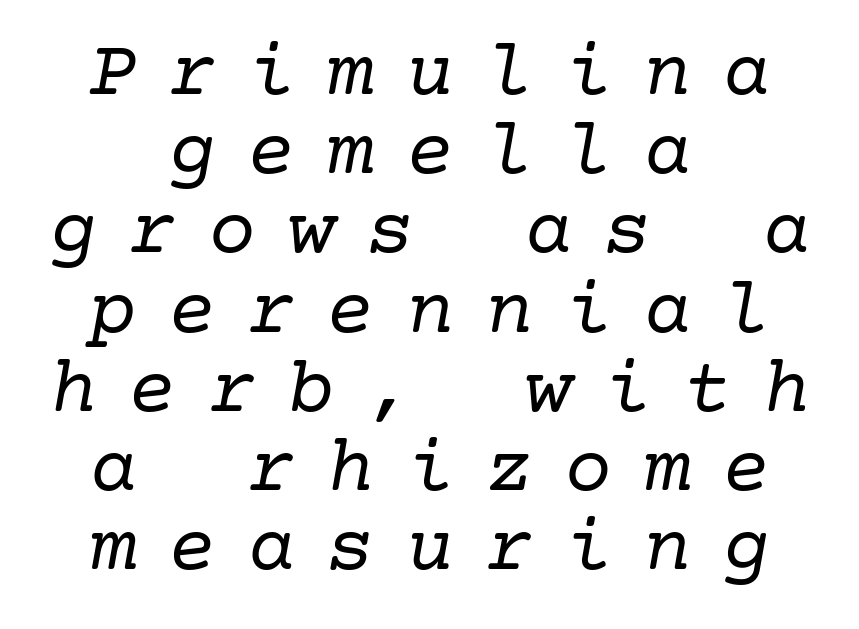
Interline gaps are noticeably narrow in this sample. This sample uses a serif face. The typesetting does not lean heavy: it is not bold. Characters follow at a spacing far wider than the type designer built in. The passage is arranged like a title page — every line centered. Beneath every word, the page is bare.
